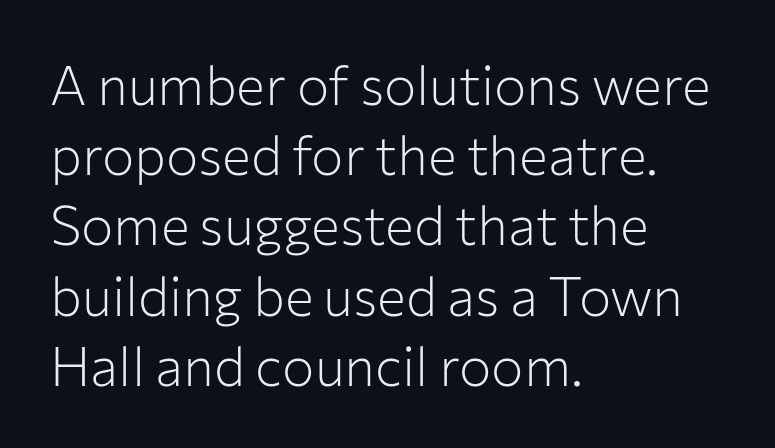
{"serif": "no", "italic": "no", "bold": "no", "weight": "light", "width": "normal", "stroke_contrast": "low", "x_height": "medium", "monospaced": "no", "underline": "no", "align": "left", "line_spacing": "normal", "line_spacing_ratio": 1.3, "letter_spacing": "normal", "letter_spacing_em": 0.0, "glyph_px": 54}
